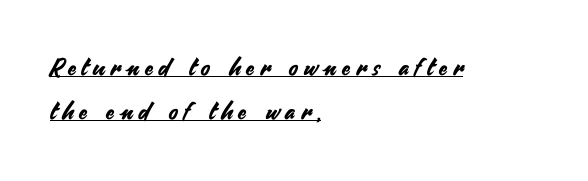
Casual observation: everything's shoved over to the left. The lettering is marked with a stroke running underneath it. The tracking reads as deliberately expanded to a designer's eye.
